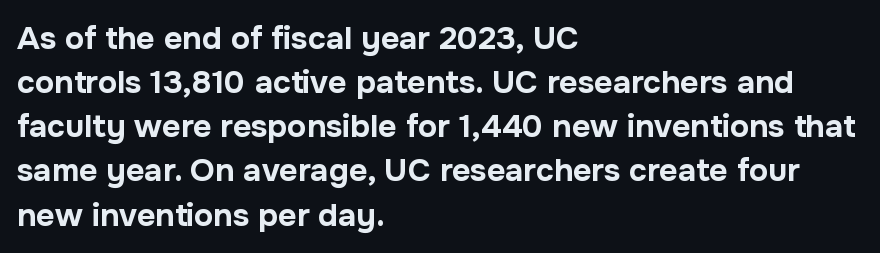
Q: Is the text bold? A: Yes.
Q: Is the text italic (slanted)? A: No, it is upright.
Q: Is the typeface a serif or a sans-serif typeface? A: Sans-serif.
Q: Is the text underlined? A: No.
Q: How is the paragraph aligned? A: Left-aligned.
Q: Is the spacing between letters normal or unusually wide? A: Normal.
Q: Is the spacing between lines tight, normal or loose? A: Normal.
Q: Width (condensed, normal, or wide)? A: Normal.
Q: Stroke contrast? A: Low.
Q: x-height? A: Medium.
Q: Monospaced? A: No.
